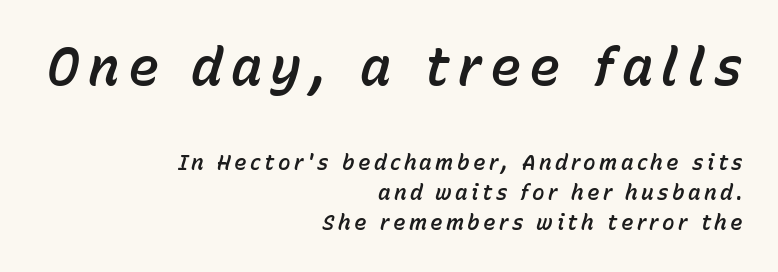
Each letter keeps its own natural width here, so spacing adapts to shape. An italicized treatment has been applied to the whole sample. Whoever set this chose a conventional vertical rhythm. Lines of text with bare space underneath. The rendering anchors every line to the right-hand side. Character size in the leading block exceeds that of the trailing block.
